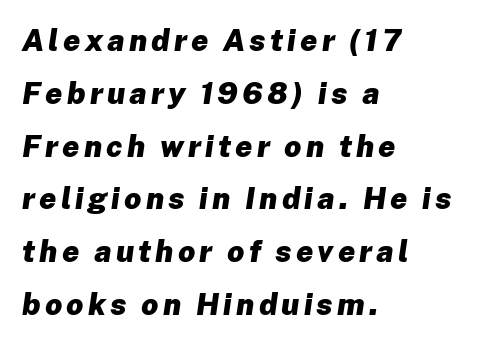
{"italic": "yes", "lean": "right", "slant_degrees": 8, "bold": "yes", "weight": "heavy", "width": "normal", "stroke_contrast": "low", "x_height": "medium", "monospaced": "no", "underline": "no", "align": "left", "line_spacing_ratio": 1.76, "glyph_px": 30}
